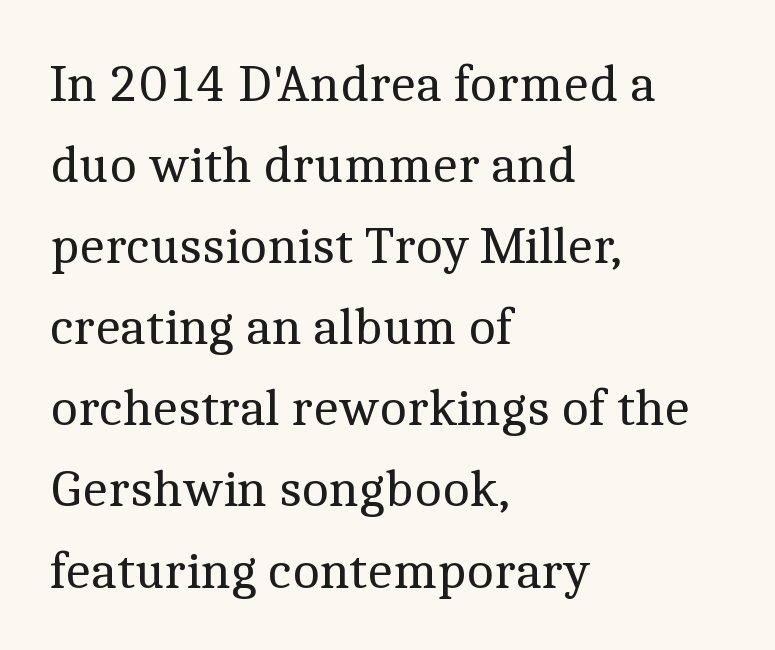
Q: Is the text bold? A: No.
Q: Is the text italic (slanted)? A: No, it is upright.
Q: Is the typeface a serif or a sans-serif typeface? A: Serif.
Q: Is the text underlined? A: No.
Q: How is the paragraph aligned? A: Left-aligned.
Q: Is the spacing between letters normal or unusually wide? A: Normal.
Q: Is the spacing between lines tight, normal or loose? A: Normal.
Q: Width (condensed, normal, or wide)? A: Normal.
Q: x-height? A: Medium.
Q: Monospaced? A: No.
